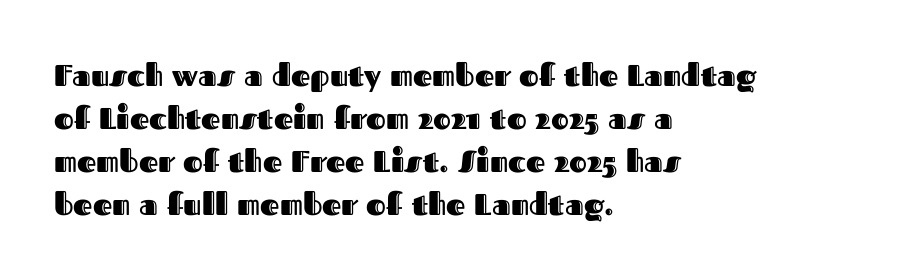
{"italic": "no", "width": "normal", "x_height": "medium", "monospaced": "no", "underline": "no", "align": "left", "line_spacing": "normal", "line_spacing_ratio": 1.43, "letter_spacing": "normal", "letter_spacing_em": 0.0, "glyph_px": 30}
